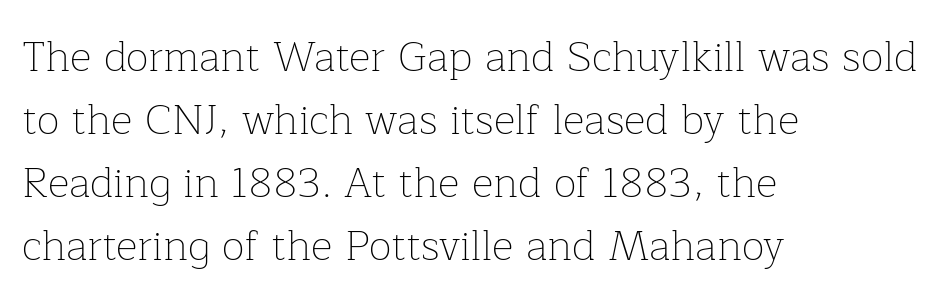
{"serif": "yes", "italic": "no", "bold": "no", "weight": "thin", "width": "normal", "stroke_contrast": "low", "x_height": "medium", "monospaced": "no", "underline": "no", "align": "left", "line_spacing": "normal", "line_spacing_ratio": 1.5, "letter_spacing": "normal", "letter_spacing_em": 0.0, "glyph_px": 42}
